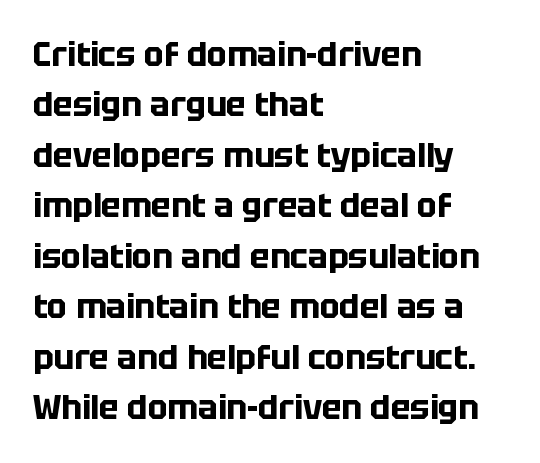
{"serif": "no", "italic": "no", "bold": "yes", "weight": "bold", "width": "normal", "stroke_contrast": "low", "x_height": "large", "monospaced": "no", "underline": "no", "align": "left", "line_spacing": "normal", "line_spacing_ratio": 1.53, "letter_spacing": "normal", "letter_spacing_em": 0.0, "glyph_px": 33}
